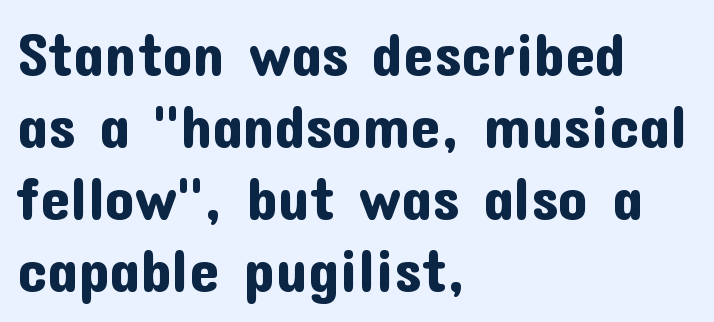
The image shows 60 px sans-serif type, upright; set left-aligned, line spacing 1.2x, normal letter spacing, not underlined; low stroke contrast and a medium x-height.
